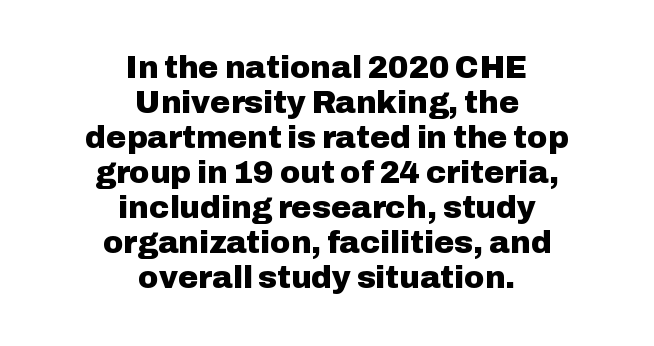
Letterform terminals end flat and unadorned throughout the passage. Students, observe: this is what under-led, compact text looks like. Rendered with straight, roman letterforms. Notice how thick the strokes are: this is what a full bold looks like. This rendering leaves character spacing at its baseline value.
